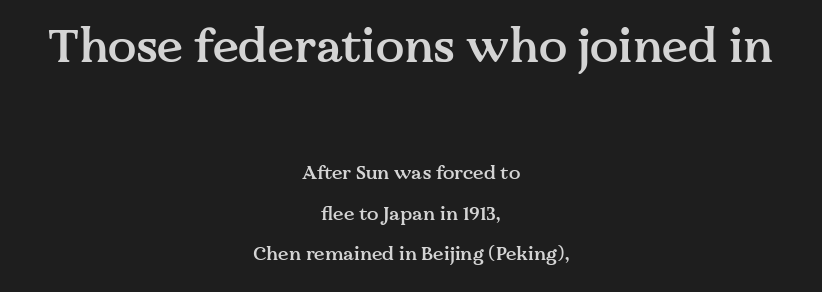
Spacing between characters is what you'd get straight out of the box. This layout puts the oversized block above and the modest block below. A roman cut, with each character standing at attention. Is this a fixed-width face? No — the glyphs have proportional, varying widths. Just letters on the line, the space beneath them empty.
